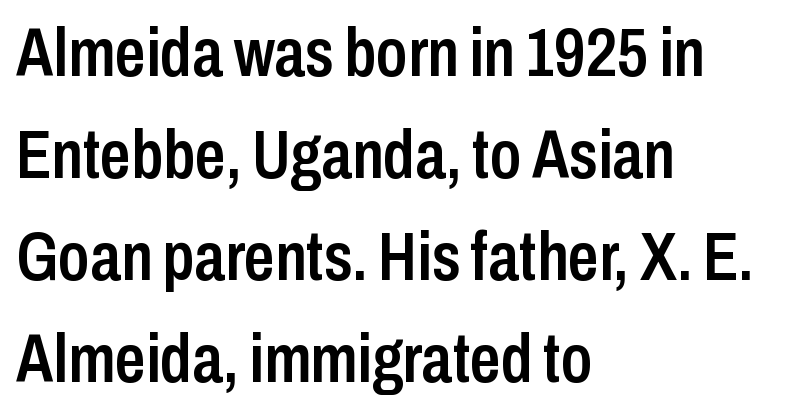
The font family rendered here belongs to the sans-serif group. The line texture is even and compact thanks to regular tracking. Quick note: not italic, upright. The area under the type is left untouched.
